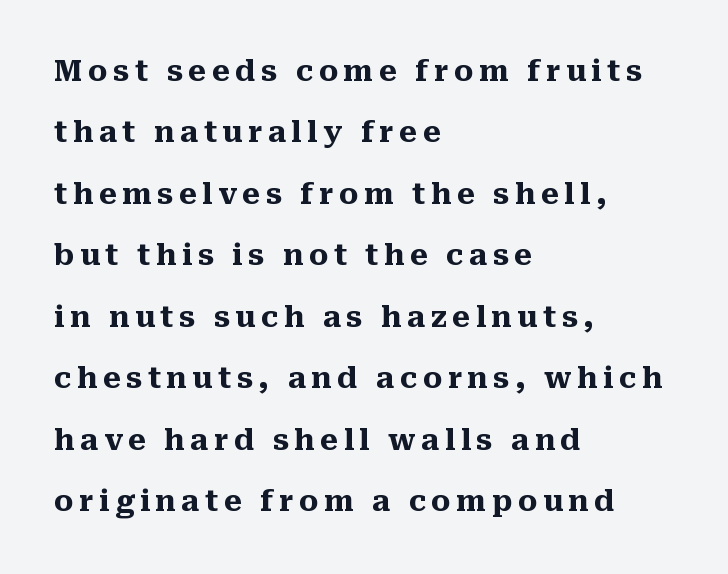
{"serif": "yes", "italic": "no", "bold": "yes", "weight": "heavy", "width": "normal", "stroke_contrast": "medium", "x_height": "medium", "monospaced": "no", "underline": "no", "align": "left", "line_spacing": "loose", "line_spacing_ratio": 2.12, "glyph_px": 29}
